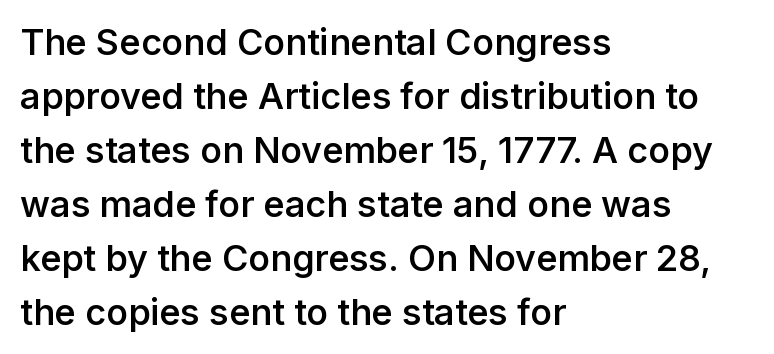
The image shows 36 px semibold sans-serif type, upright; set left-aligned, normal line spacing (1.5x), normal letter spacing, not underlined; low stroke contrast and a medium x-height.
